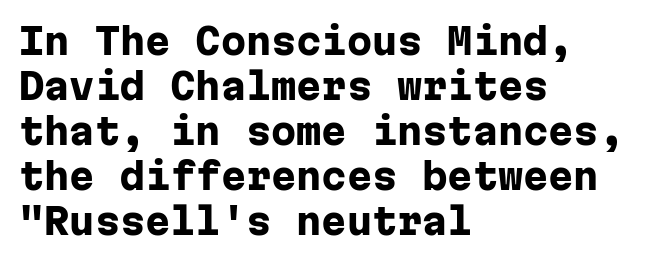
The image shows 36 px heavy sans-serif type, upright, monospaced; set left-aligned, normal line spacing (1.25x), normal letter spacing, not underlined; low stroke contrast and a medium x-height.
